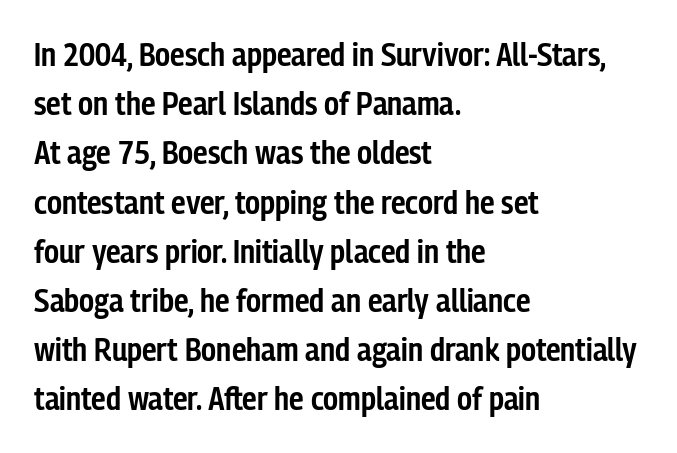
{"serif": "no", "italic": "no", "bold": "semi", "weight": "semibold", "width": "condensed", "stroke_contrast": "low", "x_height": "medium", "monospaced": "no", "underline": "no", "align": "left", "line_spacing": "normal", "line_spacing_ratio": 1.49, "letter_spacing": "normal", "letter_spacing_em": 0.0, "glyph_px": 33}
